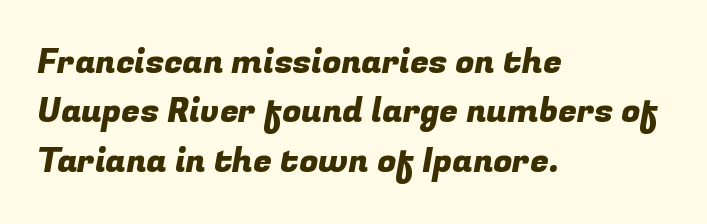
{"serif": "no", "width": "normal", "stroke_contrast": "low", "x_height": "medium", "monospaced": "no", "underline": "no", "align": "left", "line_spacing": "normal", "line_spacing_ratio": 1.45, "letter_spacing": "normal", "letter_spacing_em": 0.0, "glyph_px": 34}
